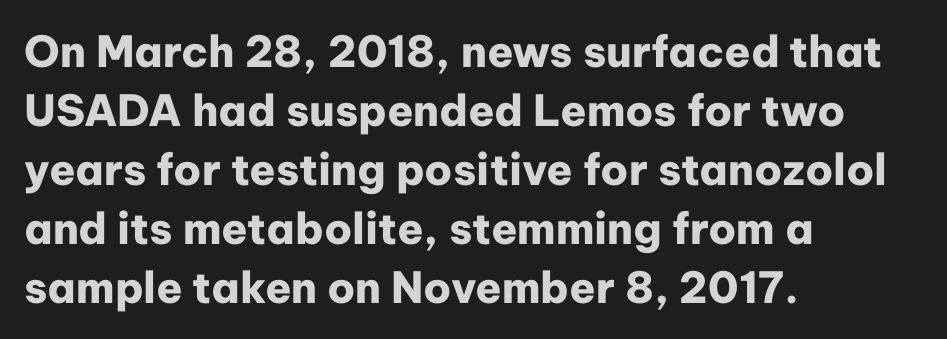
Q: Is the text bold? A: Yes.
Q: Is the text italic (slanted)? A: No, it is upright.
Q: Is the typeface a serif or a sans-serif typeface? A: Sans-serif.
Q: Is the text underlined? A: No.
Q: How is the paragraph aligned? A: Left-aligned.
Q: Is the spacing between letters normal or unusually wide? A: Normal.
Q: Is the spacing between lines tight, normal or loose? A: Normal.
Q: Width (condensed, normal, or wide)? A: Normal.
Q: Stroke contrast? A: Low.
Q: x-height? A: Medium.
Q: Monospaced? A: No.
